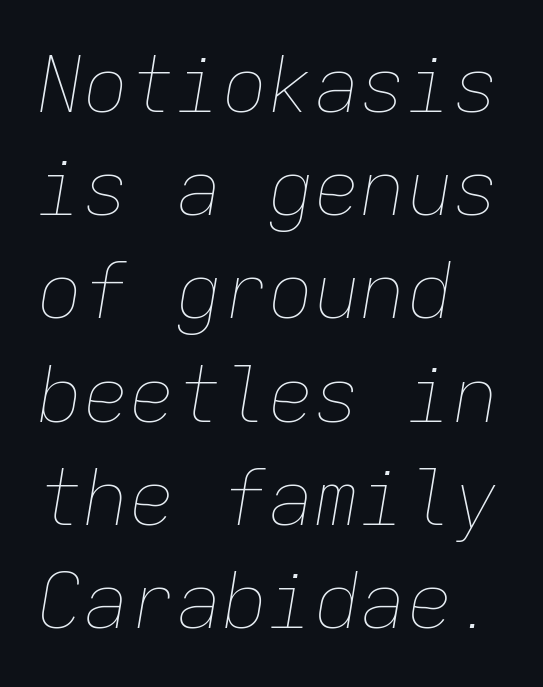
The image shows 77 px thin type, italic (leaning right), monospaced; set left-aligned, normal line spacing (1.34x), normal letter spacing, not underlined; low stroke contrast and a medium x-height.
